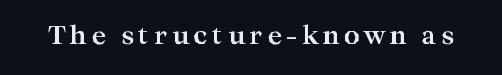
Q: Is the text bold? A: Yes.
Q: Is the text italic (slanted)? A: No, it is upright.
Q: Is the text underlined? A: No.
